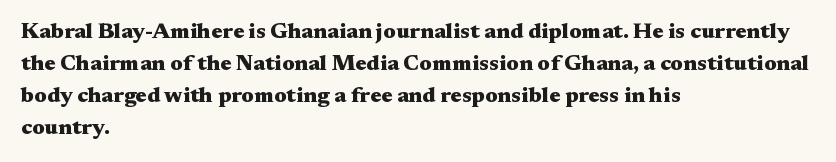
The image shows 22 px bold type, upright; set left-aligned, normal line spacing (1.46x), normal letter spacing, not underlined.
